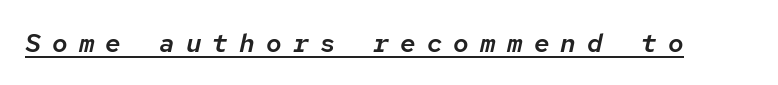
{"italic": "yes", "lean": "right", "slant_degrees": 12, "underline": "yes", "letter_spacing": "wide", "letter_spacing_em": 0.43, "glyph_px": 26}
